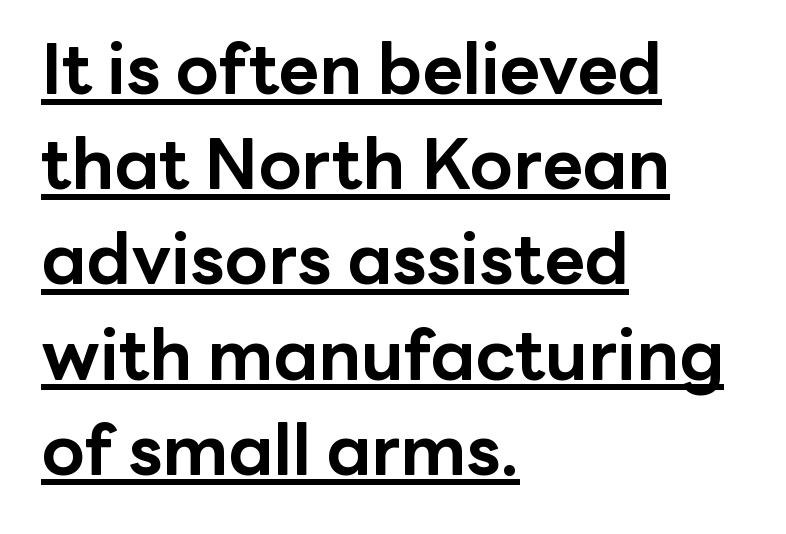
The passage shown is typeset with a sans-serif family. The vertical gap from one line to the next is medium. Is this a fixed-width face? No — the glyphs have proportional, varying widths. What weight is shown? A full bold with thick strokes. These lines keep a tight, regular rhythm from letter to letter.
